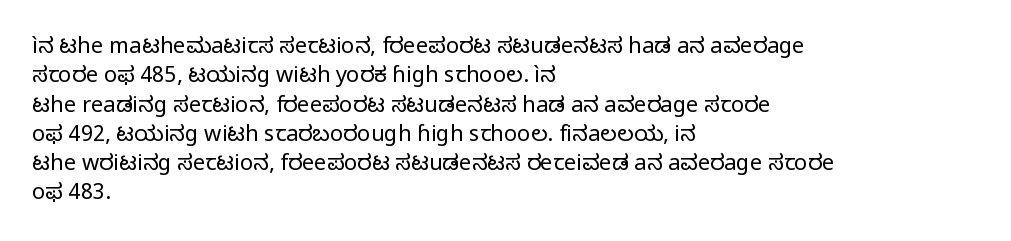
The image shows 22 px text type, upright; set left-aligned, normal line spacing (1.33x), normal letter spacing, not underlined.
